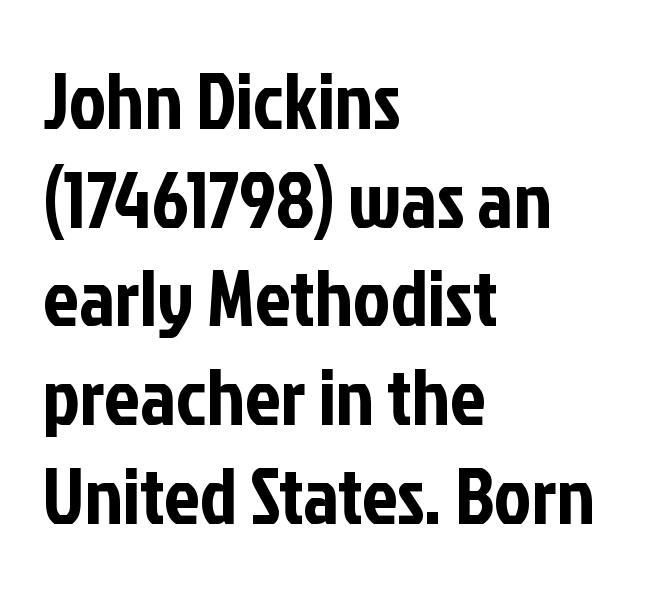
{"serif": "no", "italic": "no", "width": "condensed", "stroke_contrast": "low", "x_height": "medium", "monospaced": "no", "underline": "no", "align": "left", "line_spacing": "normal", "line_spacing_ratio": 1.25, "letter_spacing": "normal", "letter_spacing_em": 0.0, "glyph_px": 79}
